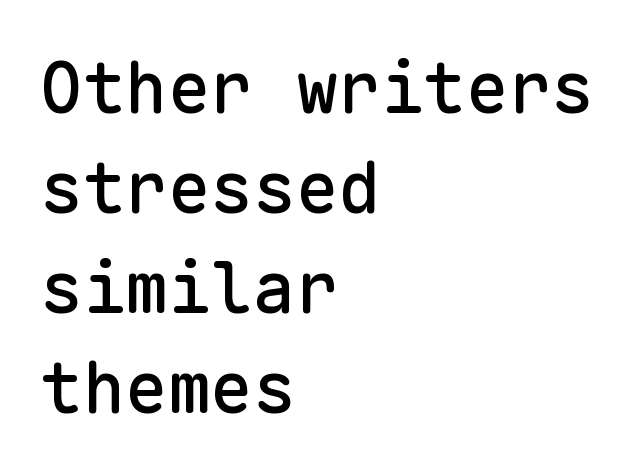
This rendering uses left alignment, leaving the right contour irregular. The passage shown is typed in a monospace face where columns stay perfectly aligned. This sample keeps an unexceptional amount of space between lines. The letterforms sit shoulder to shoulder at normal distance.
